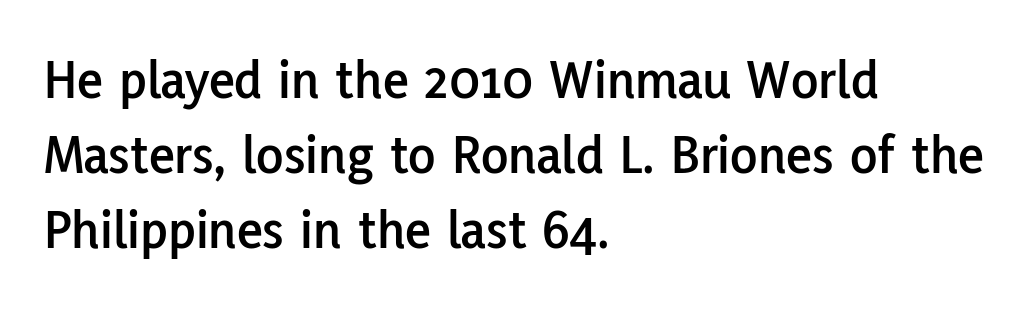
{"serif": "no", "italic": "no", "width": "normal", "stroke_contrast": "low", "x_height": "medium", "monospaced": "no", "underline": "no", "align": "left", "line_spacing": "normal", "line_spacing_ratio": 1.34, "letter_spacing": "normal", "letter_spacing_em": 0.0, "glyph_px": 56}
